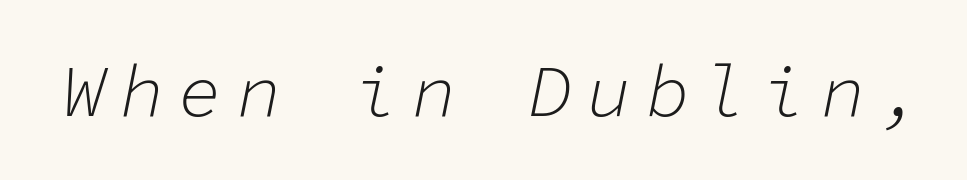
{"italic": "yes", "lean": "right", "slant_degrees": 11, "bold": "no", "weight": "light", "width": "normal", "stroke_contrast": "low", "x_height": "medium", "monospaced": "yes", "underline": "no", "letter_spacing": "wide", "letter_spacing_em": 0.2, "glyph_px": 73}
